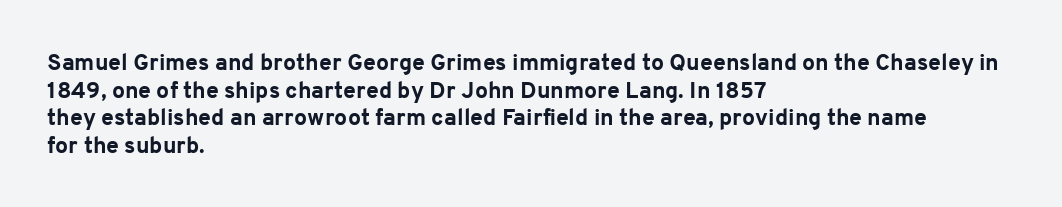
{"italic": "no", "bold": "yes", "underline": "no", "align": "left", "line_spacing_ratio": 1.2, "letter_spacing": "normal", "letter_spacing_em": 0.0, "glyph_px": 23}
